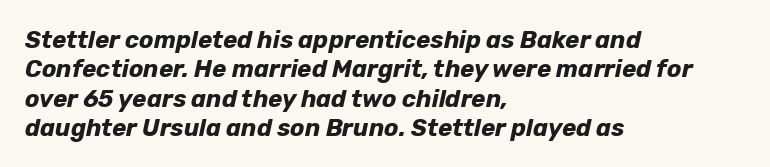
The image shows 24 px bold type, italic (leaning right); set left-aligned, line spacing 1.22x, normal letter spacing, not underlined.
